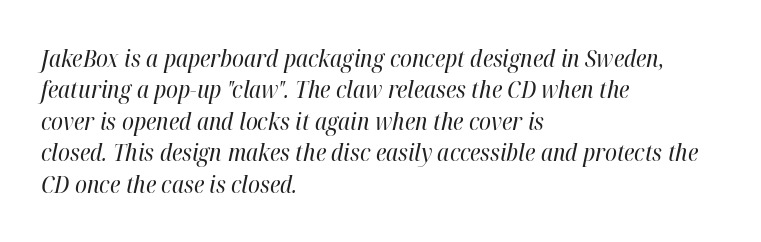
Horizontally, the lines are justified to the leading edge only. The typeface has the unassuming heft of standard copy or less. Is there much room between lines? A standard amount, neither cramped nor airy. Notice how the stems are inclined rather than vertical — that's the hallmark of italics. Honestly, the letter spacing is just normal — you wouldn't notice it. Quick note: underline off.
